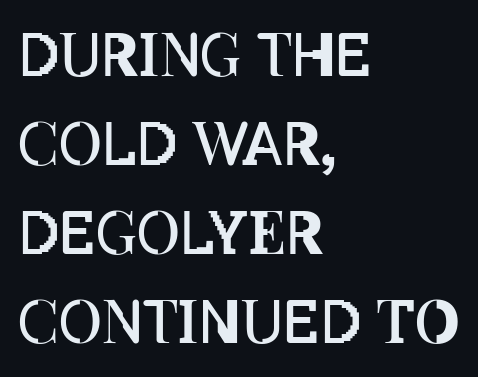
Q: Is the text bold? A: No.
Q: Is the text italic (slanted)? A: No, it is upright.
Q: Is the text underlined? A: No.
Q: How is the paragraph aligned? A: Left-aligned.
Q: Is the spacing between letters normal or unusually wide? A: Normal.
Q: Is the spacing between lines tight, normal or loose? A: Normal.
Q: Width (condensed, normal, or wide)? A: Condensed.
Q: Stroke contrast? A: Low.
Q: x-height? A: Large.
Q: Monospaced? A: No.
